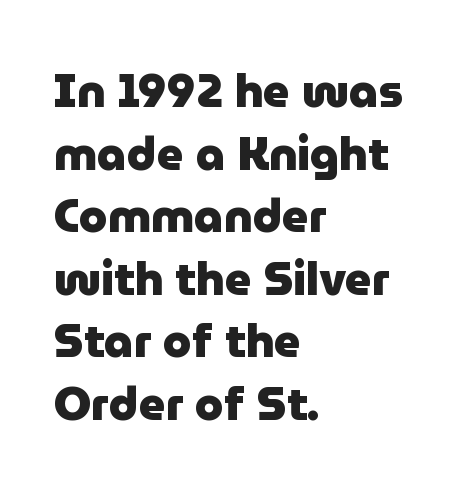
In terms of letterspacing, this is plain default setting. Students, this is bold: see how much ink each stroke carries. Descender tails drop into unmarked territory. This sample keeps an unexceptional amount of space between lines. In terms of letterform style, serifs are entirely absent. The passage is arranged the way most books set body copy — flush left.
